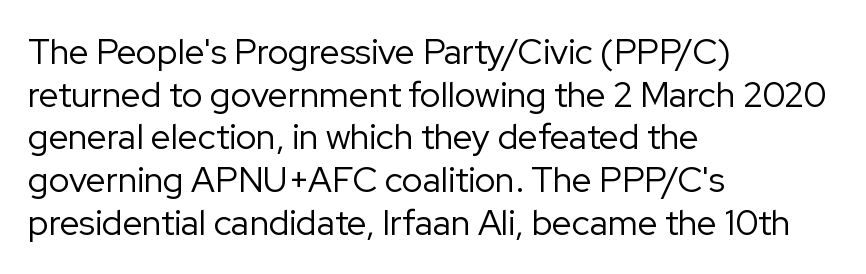
The image shows 35 px regular-weight sans-serif type, upright; set left-aligned, line spacing 1.22x, normal letter spacing, not underlined; low stroke contrast and a medium x-height.
